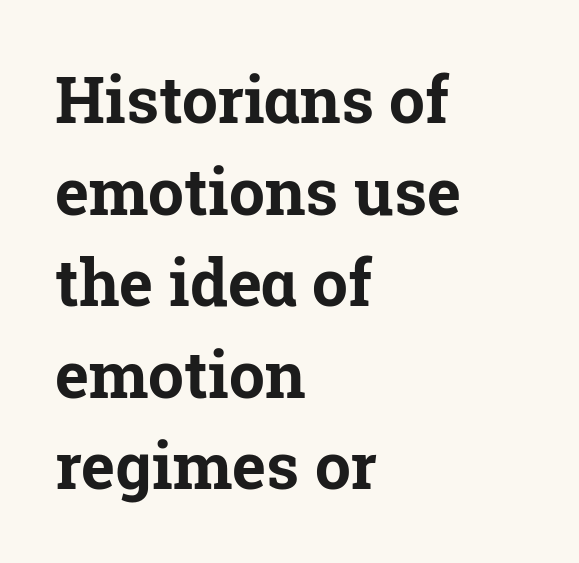
Q: Is the text bold? A: Yes.
Q: Is the text italic (slanted)? A: No, it is upright.
Q: Is the typeface a serif or a sans-serif typeface? A: Serif.
Q: Is the text underlined? A: No.
Q: How is the paragraph aligned? A: Left-aligned.
Q: Is the spacing between letters normal or unusually wide? A: Normal.
Q: Is the spacing between lines tight, normal or loose? A: Normal.
Q: Width (condensed, normal, or wide)? A: Normal.
Q: Stroke contrast? A: Low.
Q: x-height? A: Medium.
Q: Monospaced? A: No.
